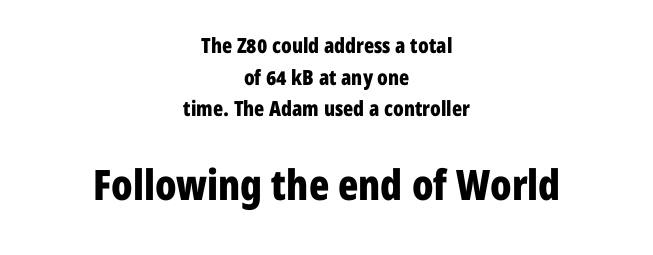
{"serif": "no", "italic": "no", "bold": "yes", "weight": "bold", "width": "condensed", "stroke_contrast": "low", "x_height": "medium", "monospaced": "no", "underline": "no", "align": "center", "line_spacing": "normal", "line_spacing_ratio": 1.51, "letter_spacing": "normal", "letter_spacing_em": 0.0, "larger_block": "second", "size_ratio": 2.0, "glyph_px": 42}
